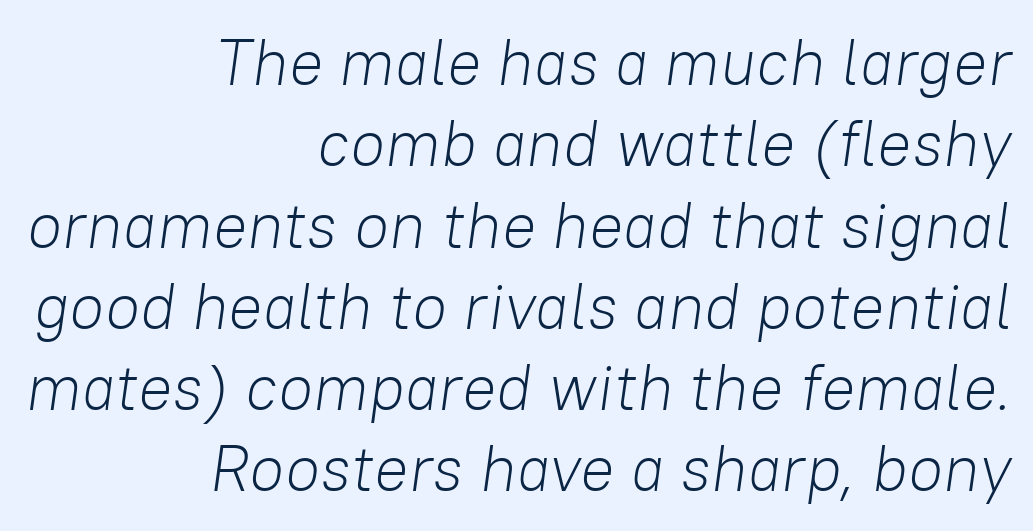
The paragraph has a hard right edge and a soft left edge. This reads as an unemphasized weight, regular at the heaviest. A typesetter would mark this as italic. The rows are spaced the way most documents space them. Underline: absent.
